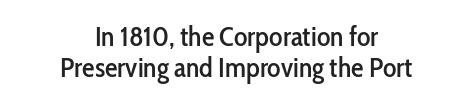
Q: Is the text italic (slanted)? A: No, it is upright.
Q: Is the typeface a serif or a sans-serif typeface? A: Sans-serif.
Q: Is the text underlined? A: No.
Q: How is the paragraph aligned? A: Centered.
Q: Is the spacing between letters normal or unusually wide? A: Normal.
Q: Is the spacing between lines tight, normal or loose? A: Tight.
Q: Width (condensed, normal, or wide)? A: Condensed.
Q: Stroke contrast? A: Low.
Q: x-height? A: Medium.
Q: Monospaced? A: No.
